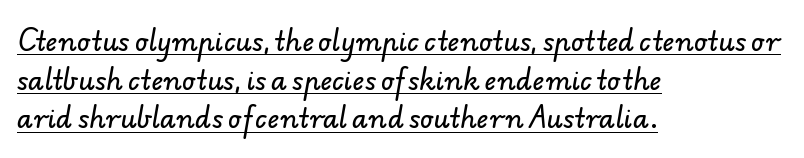
The image shows 26 px text type; set left-aligned, normal line spacing (1.49x), normal letter spacing, underlined.
